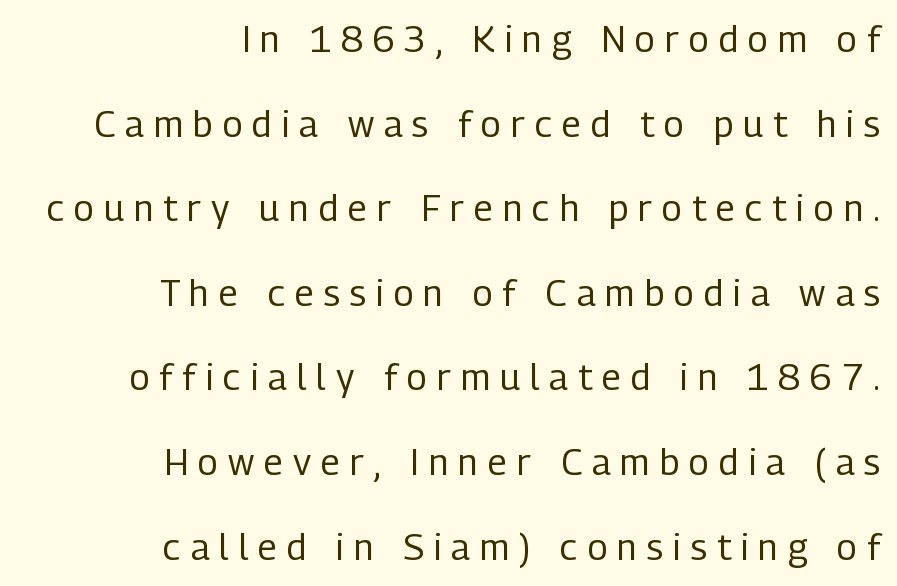
The image shows 36 px regular-weight, condensed sans-serif type, upright; set right-aligned, loose line spacing (2.35x), unusually wide letter spacing (+0.28 em), not underlined; low stroke contrast and a medium x-height.
